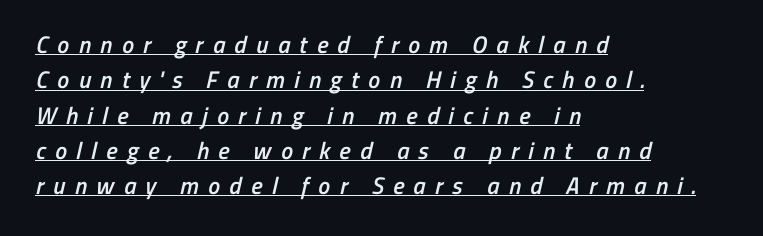
The image shows 24 px text type; set left-aligned, normal line spacing (1.47x), unusually wide letter spacing (+0.39 em), underlined.
